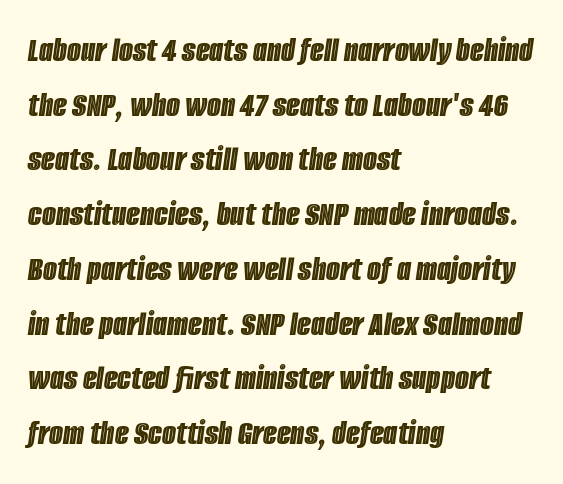
The image shows 36 px condensed type, italic (leaning right); set left-aligned, normal line spacing (1.52x), normal letter spacing, not underlined; a large x-height.
